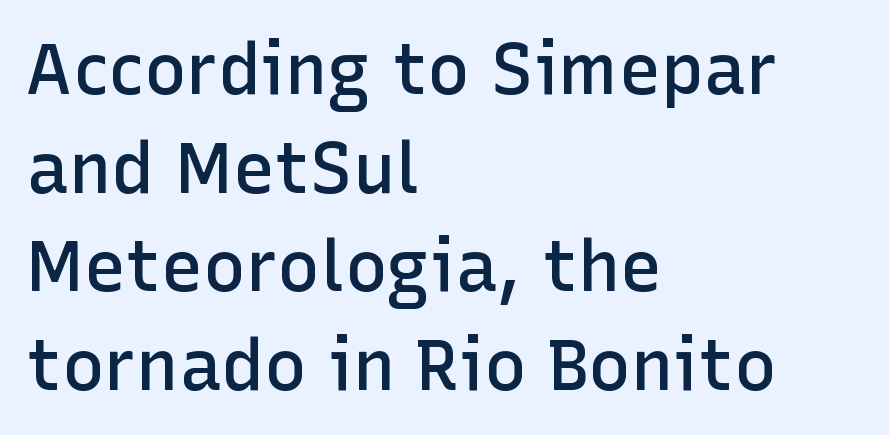
Characters follow at the spacing the type designer built in. The lines sit at an ordinary, default distance from one another. The gap between lines stays unmarked. What weight is shown? A semibold, between regular and bold. The face used here is a sans, in the tradition of grotesques and geometrics. A classic flush-left, rag-right setting is used for this passage.
